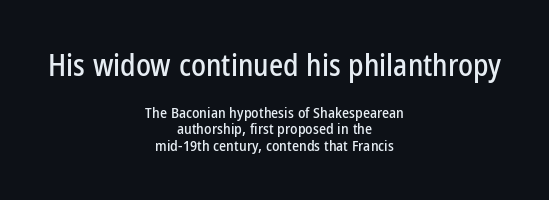
Ordinary non-slanted type is in use. Casual observation: everything's sitting right in the middle. Each new line begins almost immediately beneath the previous one. Words float on clear page, feet unadorned. What stands out about the letter spacing? Nothing — it is the standard amount. A typesetter would call this proportional, since set widths differ per character.
